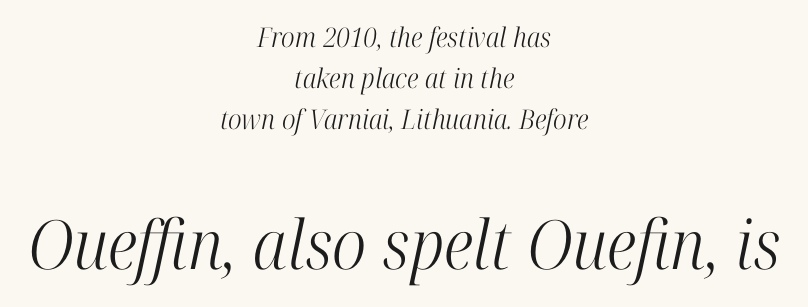
The image shows 68 px light, condensed serif type, italic (leaning right); set centered, normal line spacing (1.52x), normal letter spacing, not underlined; the second (bottom) block is 2.52x larger; high stroke contrast and a medium x-height.
